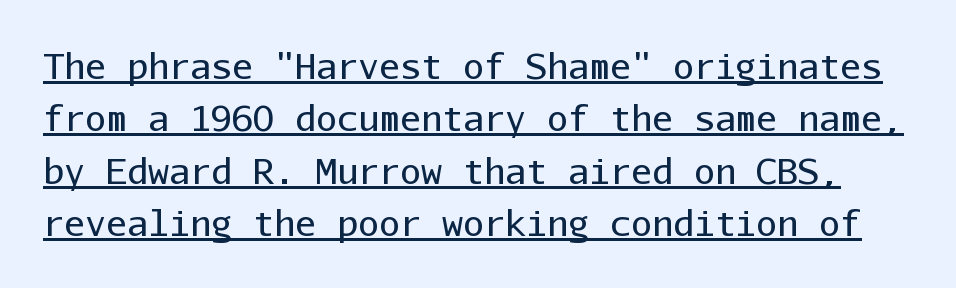
The image shows 35 px regular-weight sans-serif type, upright, monospaced; set normal line spacing (1.5x), normal letter spacing, underlined; low stroke contrast and a medium x-height.
